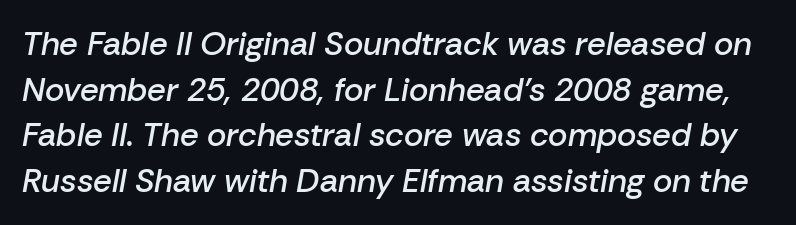
{"italic": "yes", "lean": "right", "slant_degrees": 10, "bold": "semi", "weight": "semibold", "width": "normal", "stroke_contrast": "low", "x_height": "medium", "monospaced": "no", "underline": "no", "line_spacing": "normal", "line_spacing_ratio": 1.38, "letter_spacing": "normal", "letter_spacing_em": 0.0, "glyph_px": 33}
